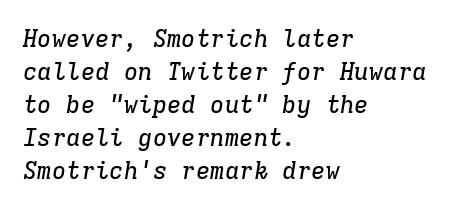
Looking at the ascenders, they clearly lean. Does extra space separate the letters? No, they use regular spacing. Where is the straight margin? On the left. Decoration check: the copy has no underline. Successive baselines arrive at the customary interval.
